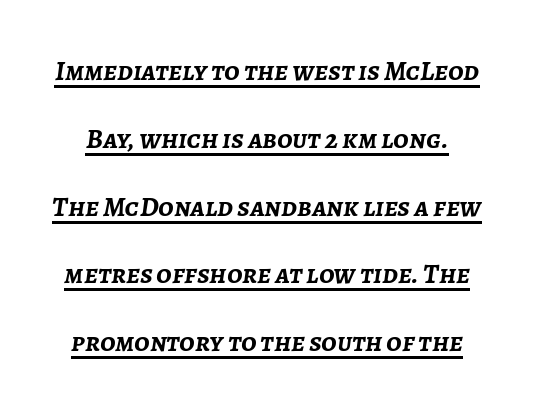
{"italic": "yes", "lean": "right", "slant_degrees": 7, "bold": "yes", "weight": "semibold", "width": "normal", "stroke_contrast": "low", "x_height": "medium", "monospaced": "no", "underline": "yes", "line_spacing": "loose", "line_spacing_ratio": 2.42, "letter_spacing": "normal", "letter_spacing_em": 0.0, "glyph_px": 28}
